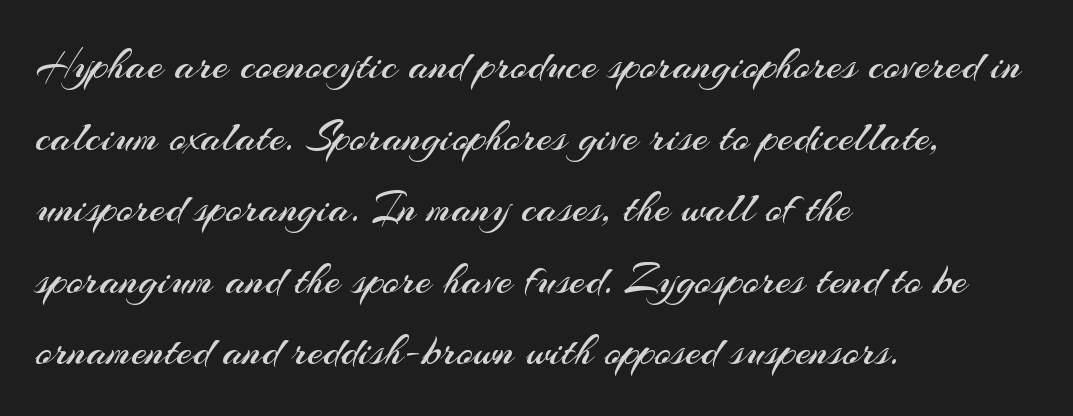
Unmarked baselines from the first word to the last. Baseline-to-baseline distance is the conventional proportion of letter height. On a weight scale, this lands at 450 or below. Leftover space on each line is placed entirely after the last word. Proportional: the letters do not fall into vertical columns. Honestly, the letter spacing is just normal — you wouldn't notice it.
